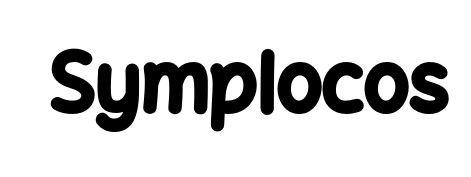
Classification — sans serif. The typesetting leans heavy: a genuine bold. The specimen omits any rule beneath the text block's lines. Here the designer chose a conventional face with non-uniform glyph widths.
